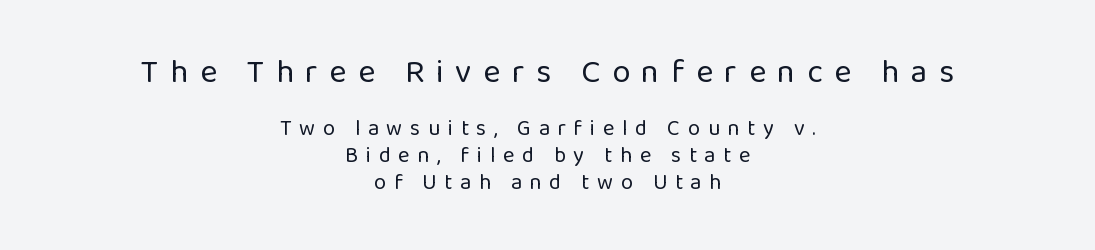
Q: Is the text bold? A: No.
Q: Is the text italic (slanted)? A: No, it is upright.
Q: Is the typeface a serif or a sans-serif typeface? A: Sans-serif.
Q: Is the text underlined? A: No.
Q: How is the paragraph aligned? A: Centered.
Q: Is the spacing between letters normal or unusually wide? A: Unusually wide.
Q: Which block of text is set in a larger size, the first (top) or the second (bottom)? A: The first (top) one.
Q: Width (condensed, normal, or wide)? A: Normal.
Q: Stroke contrast? A: Low.
Q: x-height? A: Medium.
Q: Monospaced? A: No.
